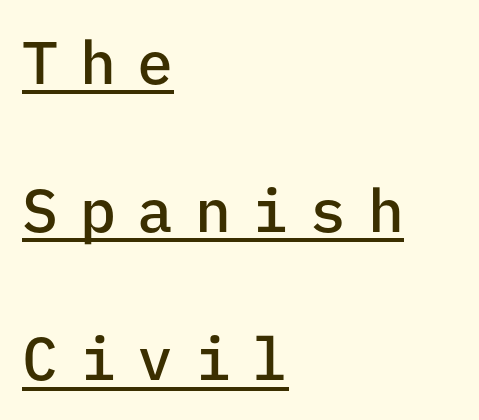
Font category for this specimen: sans-serif. The words here are underlined. Horizontal bands of white between lines are thick stripes. The strokes are fattened partway — semibold, not bold. Posture: upright roman.
